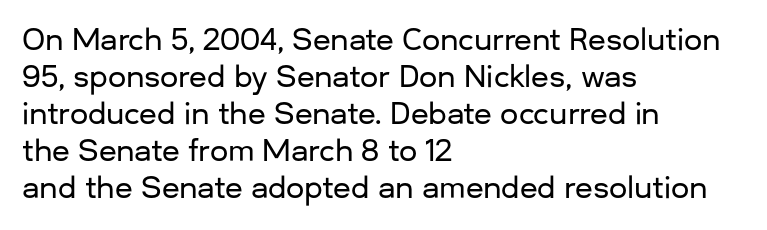
{"serif": "no", "italic": "no", "width": "normal", "stroke_contrast": "low", "x_height": "medium", "monospaced": "no", "underline": "no", "align": "left", "line_spacing": "normal", "line_spacing_ratio": 1.28, "letter_spacing": "normal", "letter_spacing_em": 0.0, "glyph_px": 29}
